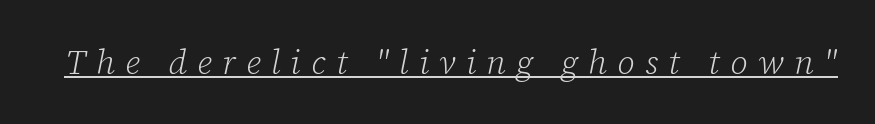
Think of a printed novel: that variable character pitch is what you see here. Compared with a typical body face, this is equally light or lighter still. In terms of posture, this sample is oblique. A baseline rule has been typeset under these characters.
